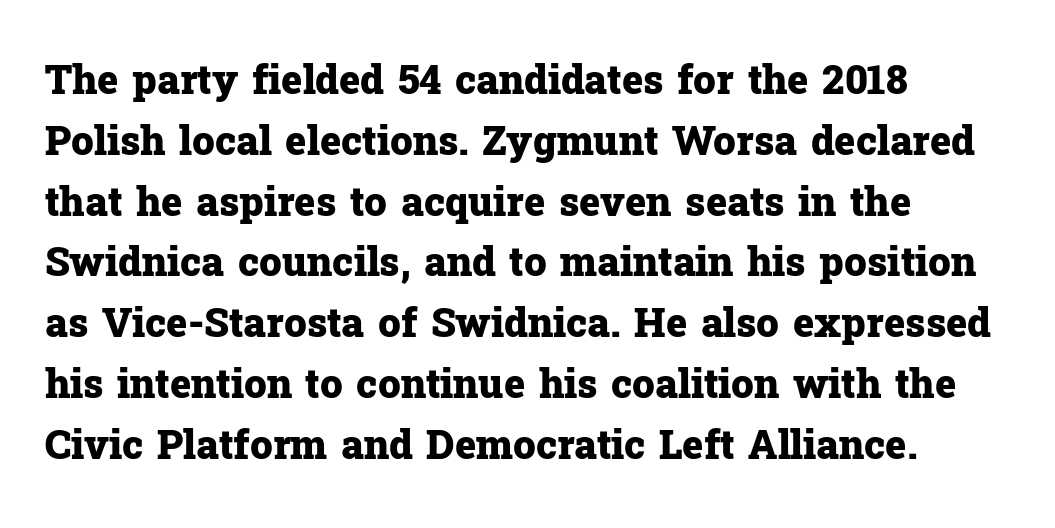
The image shows 40 px heavy serif type, upright; set left-aligned, normal line spacing (1.52x), normal letter spacing, not underlined; low stroke contrast and a medium x-height.
